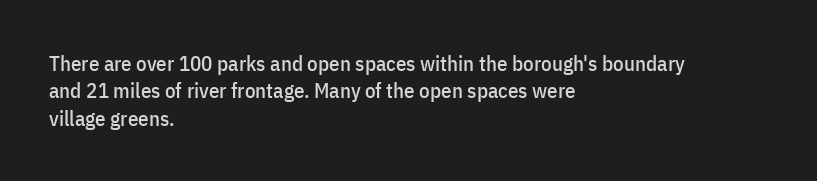
The image shows 21 px text type, upright; set left-aligned, normal line spacing (1.3x), normal letter spacing, not underlined.
